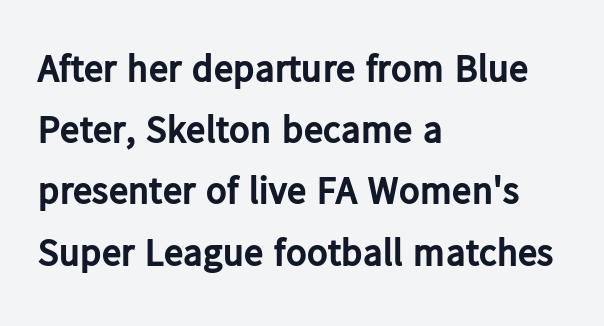
The image shows 39 px bold sans-serif type, upright; set left-aligned, normal line spacing (1.57x), normal letter spacing, not underlined; low stroke contrast and a medium x-height.
